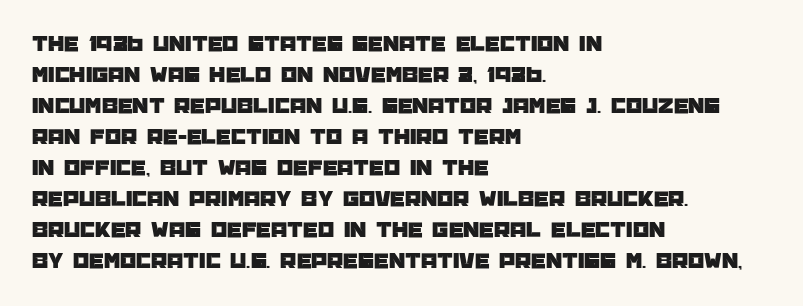
The designer left line spacing at the default. Glance below the letters and you will spot only blank space. The letters sit at their default tracking, neither squeezed nor spread. If you drew a line through each stem, it would be perfectly vertical. The compositor pushed each line to the left boundary.
